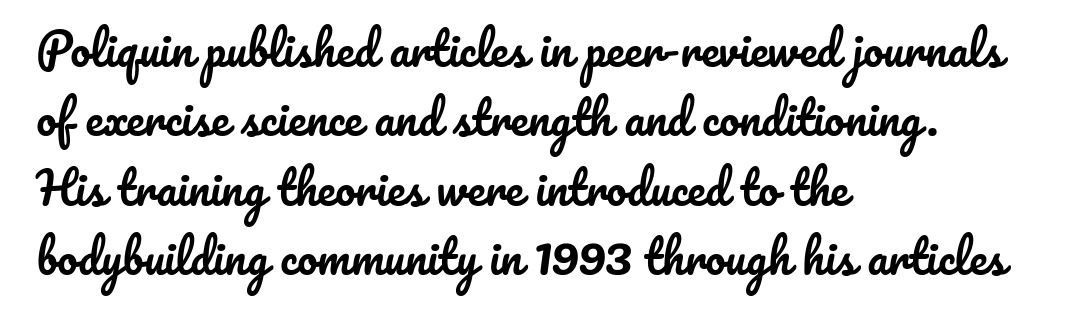
The image shows 45 px text type; set left-aligned, normal line spacing (1.54x), normal letter spacing, not underlined; low stroke contrast and a small x-height.
